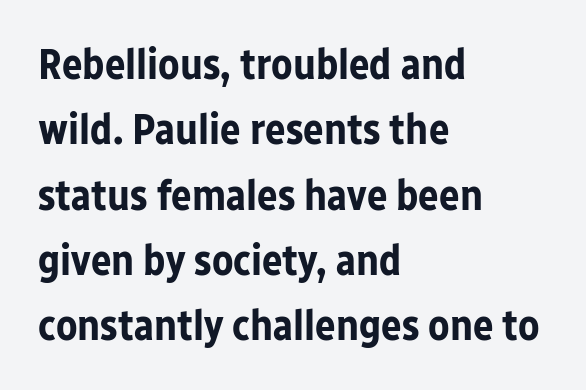
The image shows 43 px bold sans-serif type, upright; set left-aligned, normal line spacing (1.52x), normal letter spacing, not underlined; low stroke contrast and a medium x-height.
